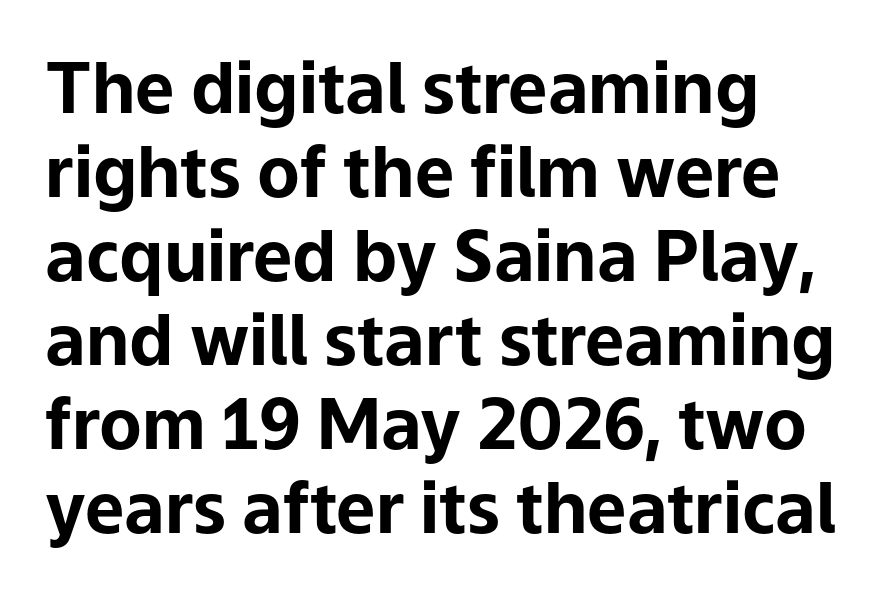
This sample has the flowing, uneven cadence of proportional lettering. Notice how the passage keeps a crisp vertical edge on the left only. The face used here has the dense, thick strokes of a bold. Nope, not italic — everything's standing straight. These lines are composed in type without serifs.
